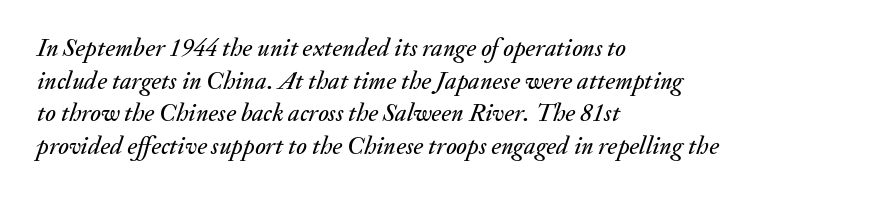
Q: Is the text italic (slanted)? A: Yes, it leans right by about 20 degrees.
Q: Is the text underlined? A: No.
Q: How is the paragraph aligned? A: Left-aligned.
Q: Is the spacing between letters normal or unusually wide? A: Normal.
Q: Is the spacing between lines tight, normal or loose? A: Normal.
